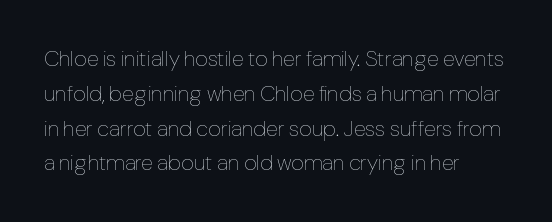
{"italic": "no", "bold": "no", "underline": "no", "align": "left", "line_spacing": "normal", "line_spacing_ratio": 1.58, "letter_spacing": "normal", "letter_spacing_em": 0.0, "glyph_px": 22}
